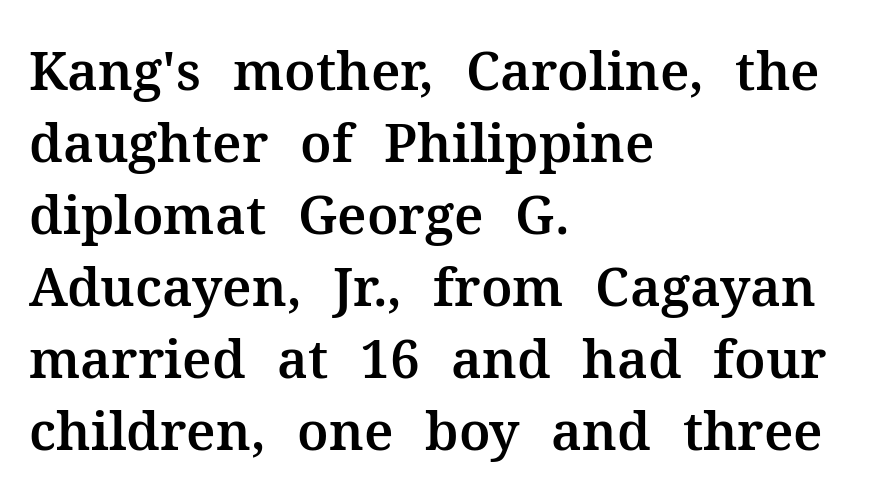
The image shows 53 px serif type, upright; set left-aligned, normal line spacing (1.36x), normal letter spacing, not underlined; medium stroke contrast and a medium x-height.
